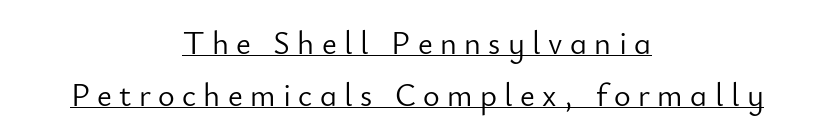
Q: Is the text bold? A: No.
Q: Is the text italic (slanted)? A: No, it is upright.
Q: Is the typeface a serif or a sans-serif typeface? A: Sans-serif.
Q: Is the text underlined? A: Yes.
Q: How is the paragraph aligned? A: Centered.
Q: Is the spacing between letters normal or unusually wide? A: Unusually wide.
Q: Is the spacing between lines tight, normal or loose? A: Normal.
Q: Width (condensed, normal, or wide)? A: Normal.
Q: Stroke contrast? A: Low.
Q: x-height? A: Small.
Q: Monospaced? A: No.
